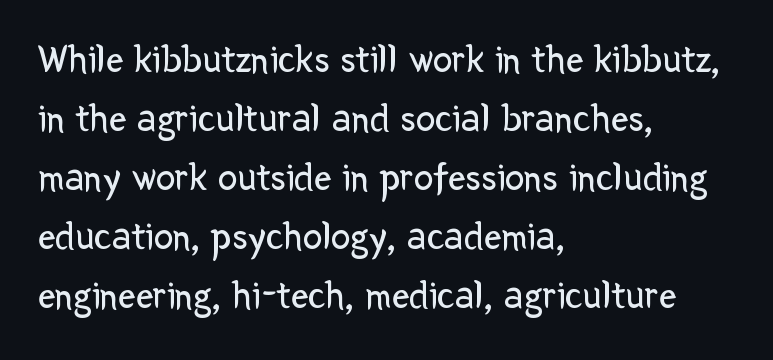
{"serif": "no", "italic": "no", "bold": "no", "weight": "regular", "width": "normal", "stroke_contrast": "low", "x_height": "medium", "monospaced": "no", "underline": "no", "align": "left", "line_spacing": "normal", "line_spacing_ratio": 1.51, "letter_spacing": "normal", "letter_spacing_em": 0.0, "glyph_px": 39}
